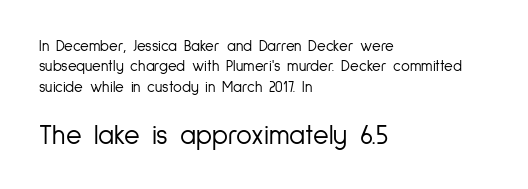
Q: Is the text bold? A: No.
Q: Is the text italic (slanted)? A: No, it is upright.
Q: Is the text underlined? A: No.
Q: How is the paragraph aligned? A: Left-aligned.
Q: Is the spacing between letters normal or unusually wide? A: Normal.
Q: Is the spacing between lines tight, normal or loose? A: Normal.
Q: Which block of text is set in a larger size, the first (top) or the second (bottom)? A: The second (bottom) one.
